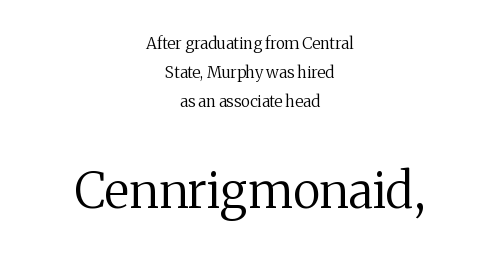
The image shows 49 px regular-weight serif type, upright; set centered, line spacing 1.8x, normal letter spacing, not underlined; the second (bottom) block is 3.06x larger; medium stroke contrast and a medium x-height.
